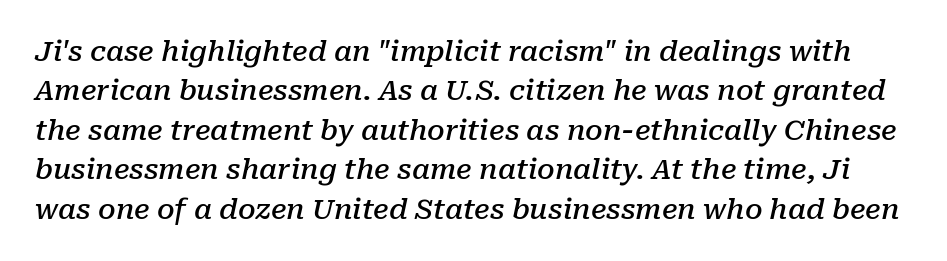
The image shows 28 px semibold serif type, italic (leaning right); set normal line spacing (1.41x), normal letter spacing, not underlined; low stroke contrast and a medium x-height.
